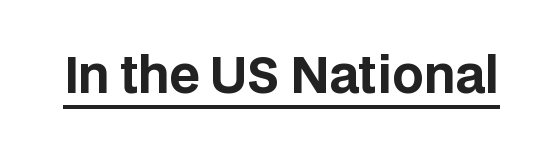
{"serif": "no", "italic": "no", "bold": "yes", "weight": "bold", "width": "normal", "stroke_contrast": "low", "x_height": "large", "monospaced": "no", "underline": "yes", "letter_spacing": "normal", "letter_spacing_em": 0.0, "glyph_px": 49}
